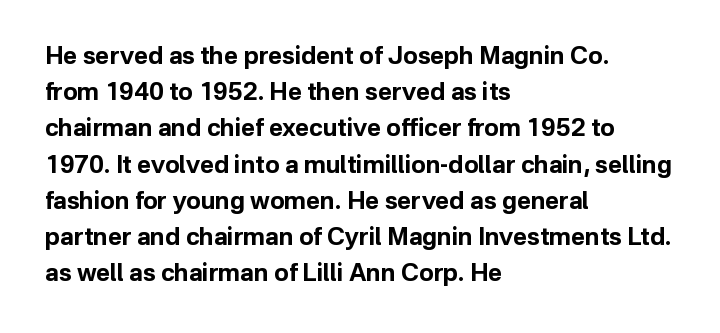
The image shows 24 px bold type, upright; set left-aligned, normal line spacing (1.51x), normal letter spacing, not underlined.
